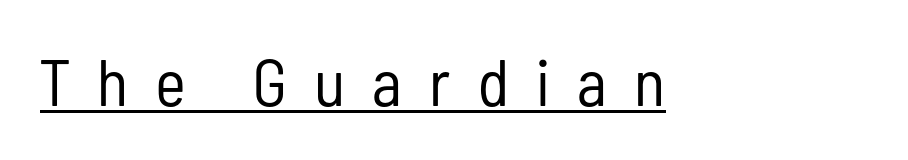
{"serif": "no", "italic": "no", "bold": "no", "weight": "regular", "width": "condensed", "stroke_contrast": "low", "x_height": "medium", "monospaced": "no", "underline": "yes", "letter_spacing": "wide", "letter_spacing_em": 0.41, "glyph_px": 66}
